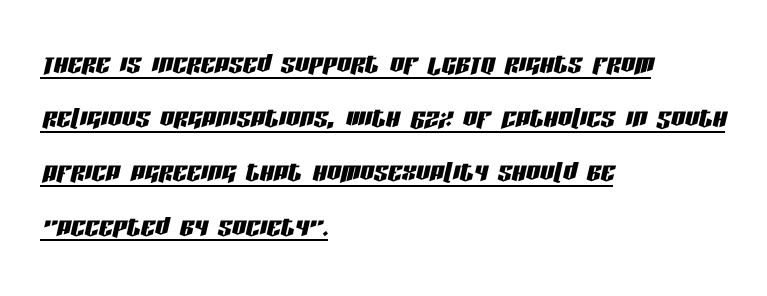
The image shows 35 px condensed type, italic (leaning right); set left-aligned, normal line spacing (1.55x), normal letter spacing, underlined; low stroke contrast and a large x-height.
